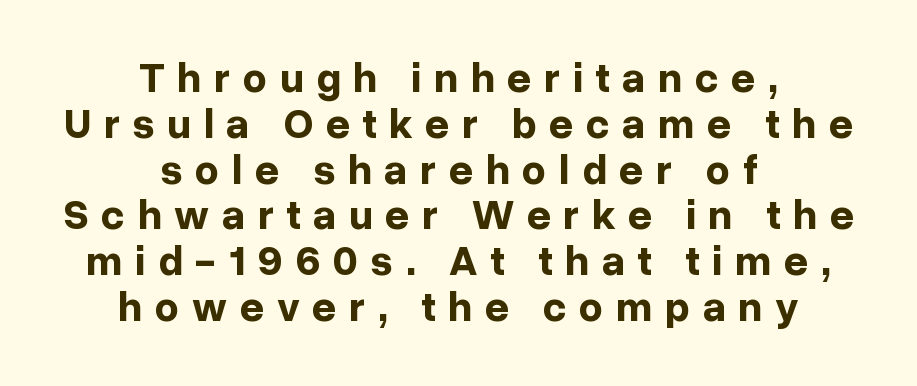
The rag falls on both sides of this text block equally. The lines are packed closely together with very little leading. Underlining? Definitely not there. The axis of the letterforms is exactly vertical.
